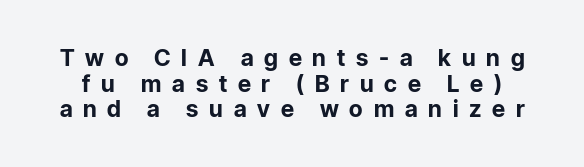
The image shows 23 px bold type, upright; set tight line spacing (1.11x), unusually wide letter spacing (+0.47 em), not underlined.
